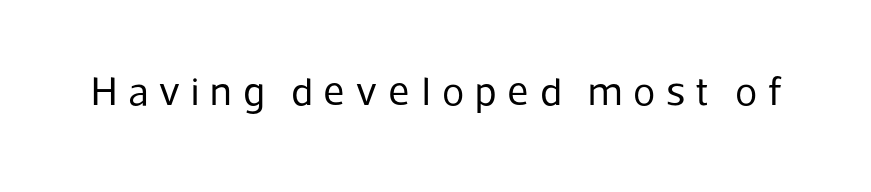
Q: Is the text bold? A: No.
Q: Is the text italic (slanted)? A: No, it is upright.
Q: Is the typeface a serif or a sans-serif typeface? A: Sans-serif.
Q: Is the text underlined? A: No.
Q: Is the spacing between letters normal or unusually wide? A: Unusually wide.
Q: Width (condensed, normal, or wide)? A: Normal.
Q: Stroke contrast? A: Low.
Q: x-height? A: Medium.
Q: Monospaced? A: No.
